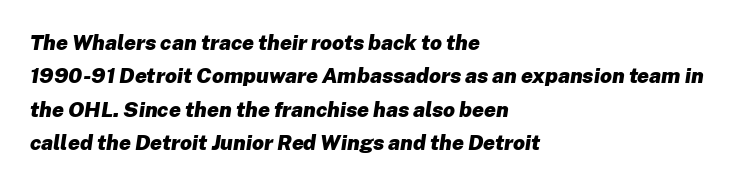
Clear beneath every line of the passage. Does the lettering tilt? It does — this is italic. The rows are spaced the way most documents space them. Look at the tracking — it's just the regular setting, nothing added. All the whitespace from short lines collects on the right. Heavy-handed strokes throughout: this text is bold.
